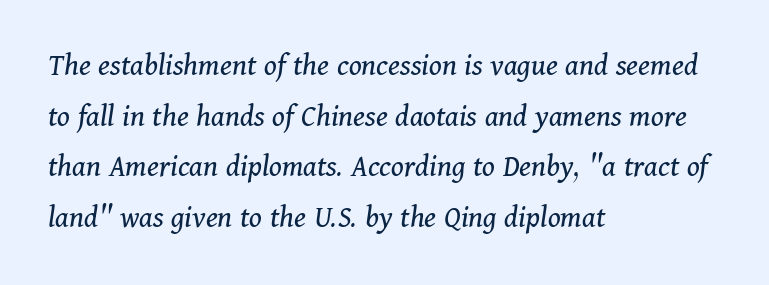
{"serif": "yes", "italic": "yes", "lean": "right", "slant_degrees": 11, "bold": "no", "weight": "regular", "width": "normal", "stroke_contrast": "medium", "x_height": "medium", "monospaced": "no", "underline": "no", "align": "left", "line_spacing": "normal", "line_spacing_ratio": 1.58, "letter_spacing": "normal", "letter_spacing_em": 0.0, "glyph_px": 32}
